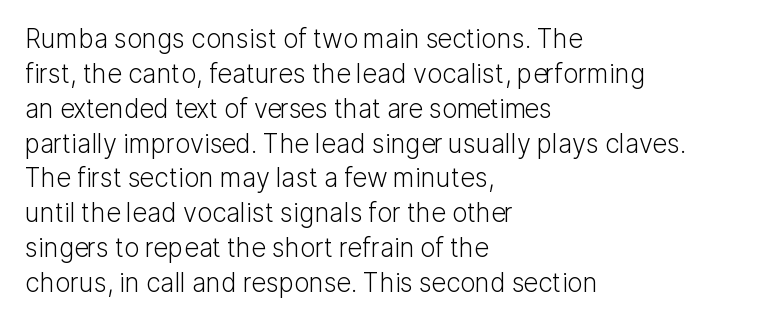
The strip under each line holds only bare page. Short note: letters normally spaced. The axis of the letterforms is exactly vertical. Line spacing here is normal. The rendering anchors every line to the left-hand side.
